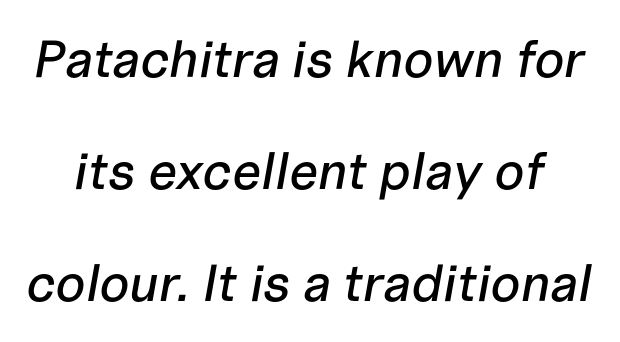
The image shows 52 px text type, italic (leaning right); set loose line spacing (2.15x), normal letter spacing, not underlined; low stroke contrast and a medium x-height.
